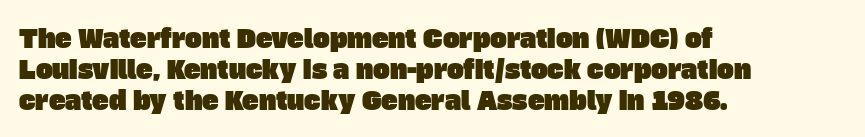
The image shows 25 px text type; set left-aligned, line spacing 1.24x, normal letter spacing, not underlined.
